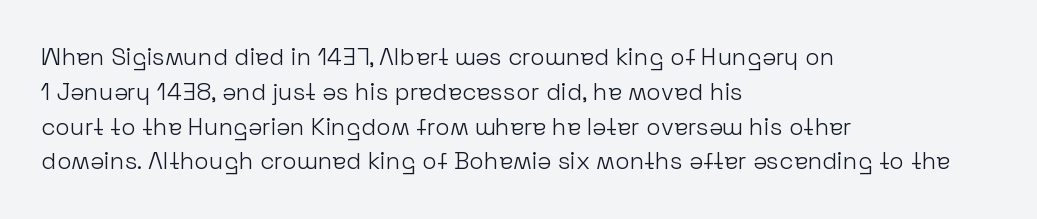
Summary of weight: not heavy and not bold. The passage shown stacks its lines at a standard gap. Upright lettering throughout. Tracking value appears to be zero — textbook default spacing.
